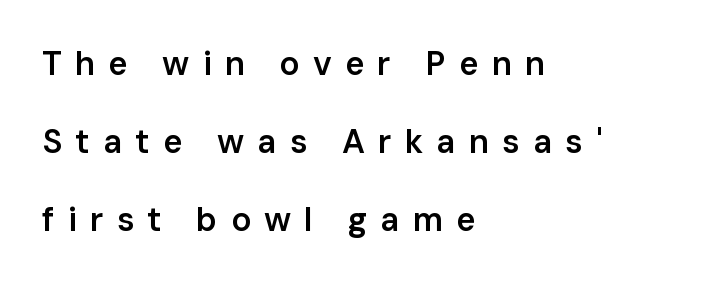
The image shows 33 px semibold sans-serif type, upright; set left-aligned, loose line spacing (2.37x), unusually wide letter spacing (+0.4 em), not underlined; low stroke contrast and a medium x-height.
